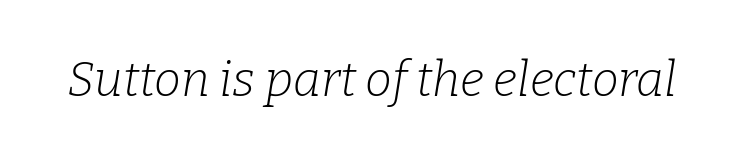
{"serif": "yes", "italic": "yes", "lean": "right", "slant_degrees": 9, "bold": "no", "weight": "light", "width": "normal", "stroke_contrast": "low", "x_height": "medium", "monospaced": "no", "underline": "no", "letter_spacing": "normal", "letter_spacing_em": 0.0, "glyph_px": 48}
